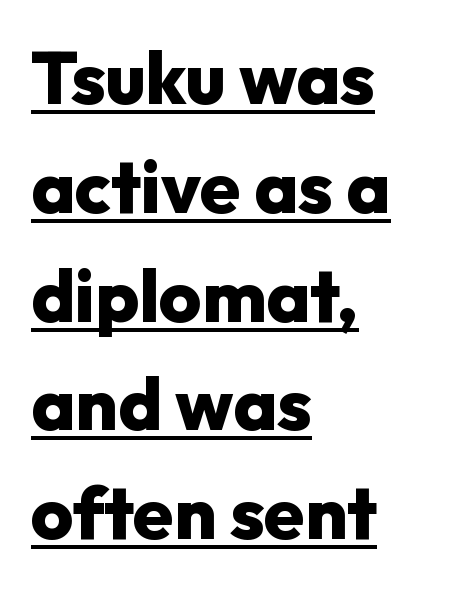
{"serif": "no", "italic": "no", "bold": "yes", "weight": "heavy", "width": "normal", "stroke_contrast": "low", "x_height": "medium", "monospaced": "no", "underline": "yes", "align": "left", "line_spacing": "normal", "line_spacing_ratio": 1.49, "letter_spacing": "normal", "letter_spacing_em": 0.0, "glyph_px": 73}
